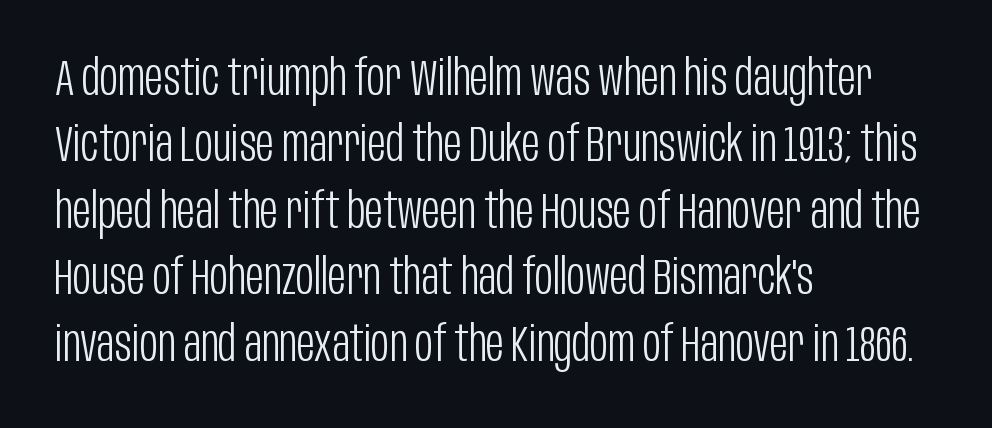
The image shows 50 px light, condensed sans-serif type, upright; set left-aligned, normal line spacing (1.33x), normal letter spacing, not underlined; low stroke contrast and a large x-height.
